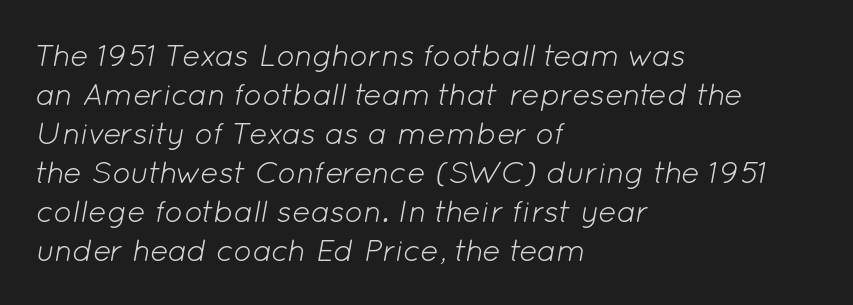
Q: Is the text bold? A: No.
Q: Is the text italic (slanted)? A: Yes, it leans right by about 12 degrees.
Q: Is the text underlined? A: No.
Q: How is the paragraph aligned? A: Left-aligned.
Q: Is the spacing between letters normal or unusually wide? A: Normal.
Q: Is the spacing between lines tight, normal or loose? A: Normal.
Q: Width (condensed, normal, or wide)? A: Normal.
Q: Stroke contrast? A: Low.
Q: x-height? A: Medium.
Q: Monospaced? A: No.
